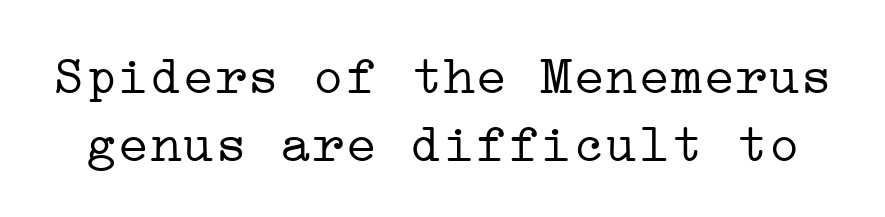
The rendering keeps characters at their native spacing. A quiet, ordinary-to-light weight characterises the typeface. Do the letters lean? They stand straight. Note: serifs present on the glyphs. Bare-footed words on every line. One glance says typical: line gaps are just what's usual.
